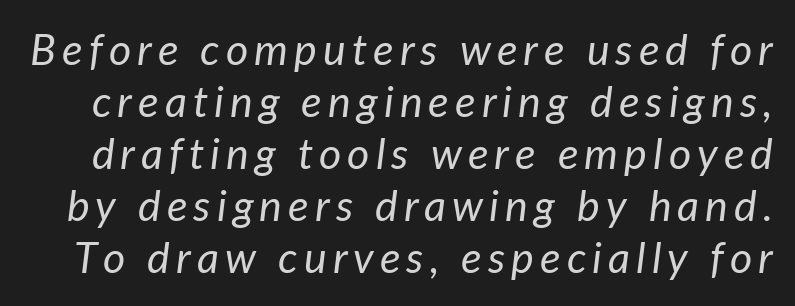
The image shows 43 px regular-weight type, italic (leaning right); set line spacing 1.21x, not underlined; low stroke contrast and a medium x-height.
